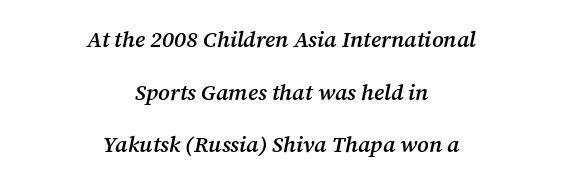
Check the space under the baseline: it is left empty. The line-height multiplier appears high, well above default. A typesetter would call this zero additional tracking. The face used here has a pronounced slope to its letters.
